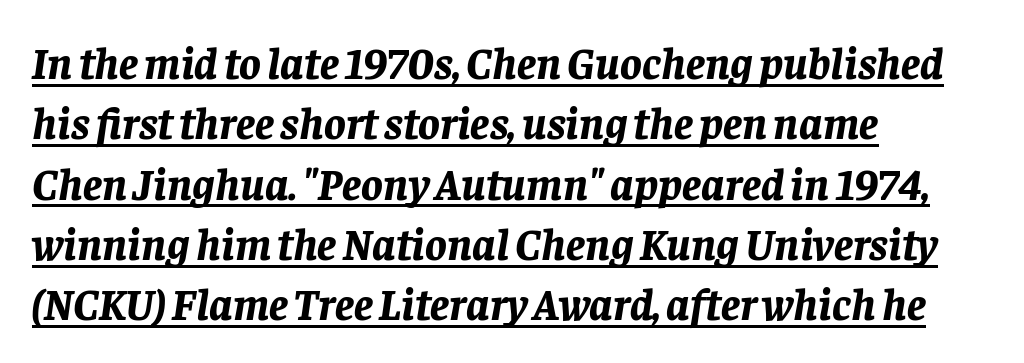
Q: Is the text bold? A: Yes.
Q: Is the text italic (slanted)? A: Yes, it leans right by about 8 degrees.
Q: Is the text underlined? A: Yes.
Q: How is the paragraph aligned? A: Left-aligned.
Q: Is the spacing between letters normal or unusually wide? A: Normal.
Q: Is the spacing between lines tight, normal or loose? A: Normal.
Q: Width (condensed, normal, or wide)? A: Normal.
Q: Stroke contrast? A: Low.
Q: x-height? A: Large.
Q: Monospaced? A: No.
